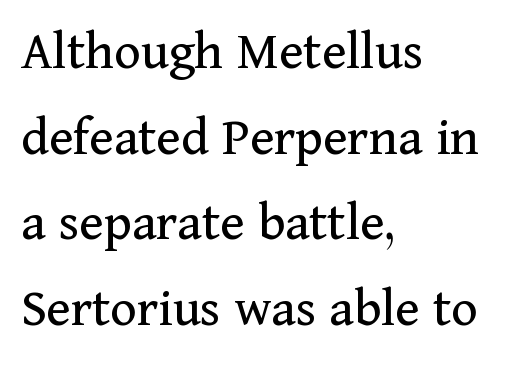
Stem width sits at or under what a default text font uses. Looks like regular typesetting: each glyph gets only the width it needs. Line beginnings align vertically; line endings do not. Notice how the stems are strictly vertical — no italics here.
